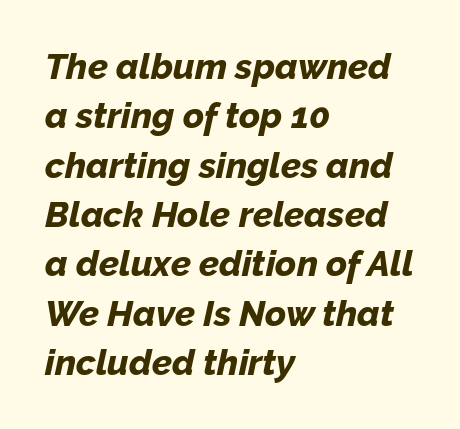
{"italic": "yes", "lean": "right", "slant_degrees": 12, "bold": "yes", "weight": "bold", "width": "normal", "stroke_contrast": "low", "x_height": "medium", "monospaced": "no", "underline": "no", "align": "left", "line_spacing": "normal", "line_spacing_ratio": 1.37, "letter_spacing": "normal", "letter_spacing_em": 0.0, "glyph_px": 36}
